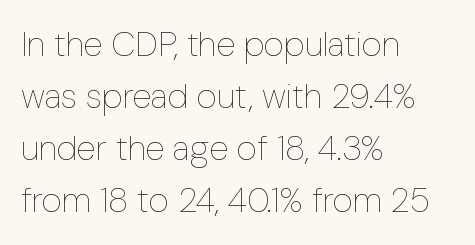
Quick note: interline space is typical. Each letter keeps its own natural width here, so spacing adapts to shape. Ink coverage per letter is moderate at most. Does the lettering tilt? It doesn't — this is upright.
